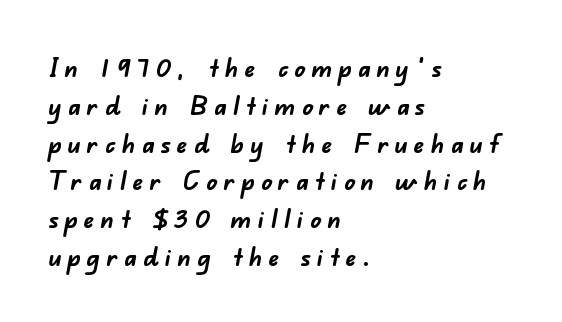
Q: Is the text bold? A: Yes.
Q: Is the text underlined? A: No.
Q: How is the paragraph aligned? A: Left-aligned.
Q: Is the spacing between letters normal or unusually wide? A: Unusually wide.
Q: Is the spacing between lines tight, normal or loose? A: Normal.
